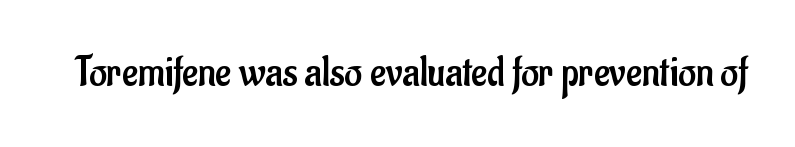
The image shows 43 px regular-weight, condensed sans-serif type, upright; set normal letter spacing, not underlined; low stroke contrast and a small x-height.
